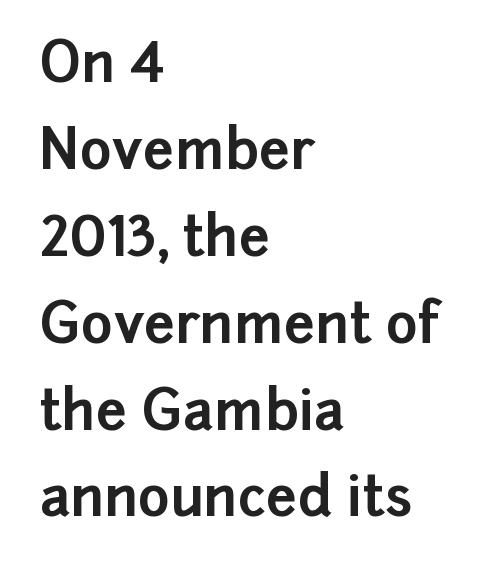
{"serif": "no", "italic": "no", "bold": "yes", "weight": "bold", "width": "normal", "stroke_contrast": "low", "x_height": "medium", "monospaced": "no", "underline": "no", "align": "left", "line_spacing": "normal", "line_spacing_ratio": 1.58, "letter_spacing": "normal", "letter_spacing_em": 0.0, "glyph_px": 55}
